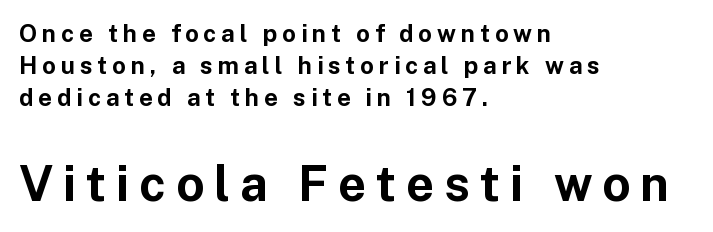
The image shows 49 px bold sans-serif type, upright; set left-aligned, normal line spacing (1.33x), unusually wide letter spacing (+0.2 em), not underlined; the second (bottom) block is 2.04x larger; low stroke contrast and a medium x-height.
